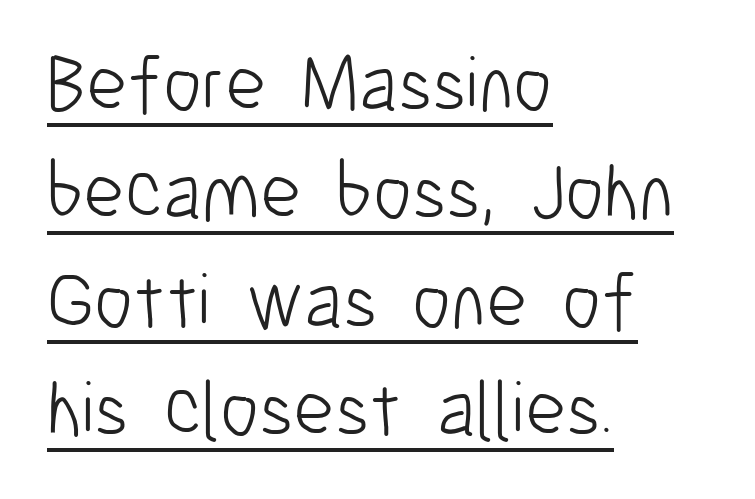
{"serif": "no", "italic": "no", "bold": "no", "weight": "light", "width": "condensed", "stroke_contrast": "low", "x_height": "medium", "monospaced": "no", "underline": "yes", "align": "left", "line_spacing": "normal", "line_spacing_ratio": 1.39, "letter_spacing": "normal", "letter_spacing_em": 0.0, "glyph_px": 78}
